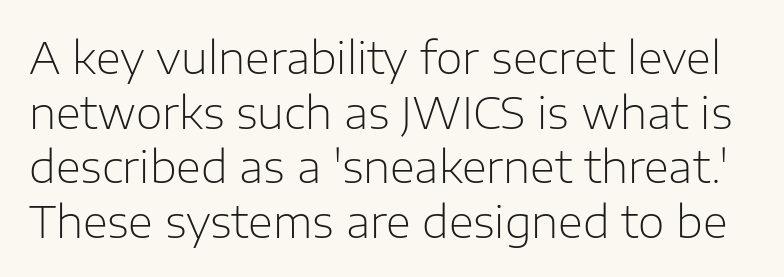
The image shows 43 px light sans-serif type, upright; set normal line spacing (1.27x), normal letter spacing, not underlined; low stroke contrast and a medium x-height.
